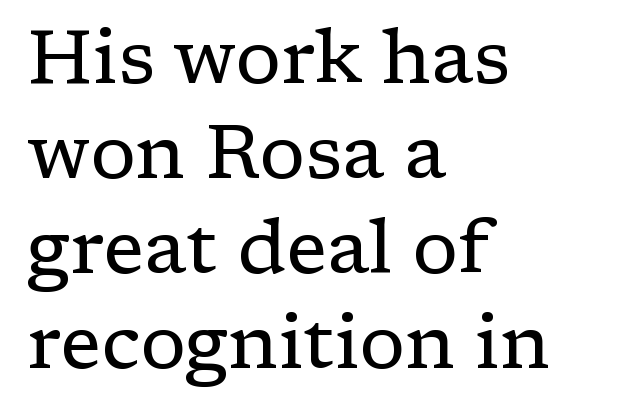
Q: Is the text bold? A: No.
Q: Is the text italic (slanted)? A: No, it is upright.
Q: Is the typeface a serif or a sans-serif typeface? A: Serif.
Q: Is the text underlined? A: No.
Q: How is the paragraph aligned? A: Left-aligned.
Q: Is the spacing between letters normal or unusually wide? A: Normal.
Q: Is the spacing between lines tight, normal or loose? A: Normal.
Q: Width (condensed, normal, or wide)? A: Normal.
Q: Stroke contrast? A: Low.
Q: x-height? A: Medium.
Q: Monospaced? A: No.
